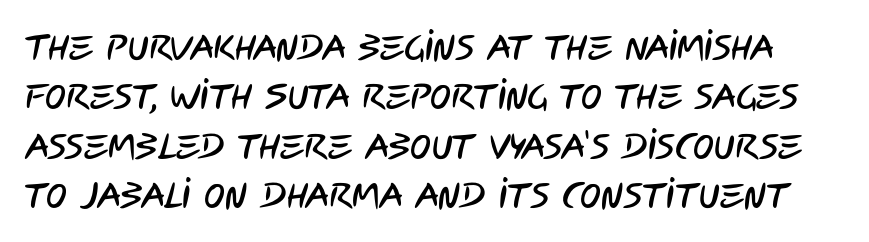
{"serif": "no", "width": "condensed", "stroke_contrast": "low", "x_height": "large", "monospaced": "no", "underline": "no", "line_spacing": "normal", "line_spacing_ratio": 1.41, "letter_spacing": "normal", "letter_spacing_em": 0.0, "glyph_px": 35}
